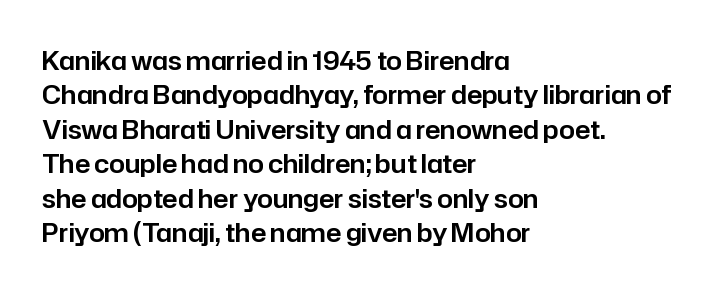
Q: Is the text italic (slanted)? A: No, it is upright.
Q: Is the text underlined? A: No.
Q: How is the paragraph aligned? A: Left-aligned.
Q: Is the spacing between letters normal or unusually wide? A: Normal.
Q: Is the spacing between lines tight, normal or loose? A: Normal.
